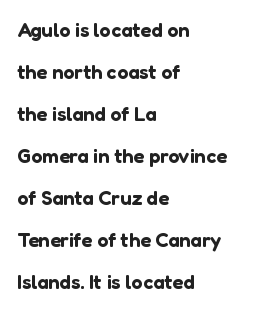
{"italic": "no", "underline": "no", "align": "left", "line_spacing": "loose", "line_spacing_ratio": 2.1, "letter_spacing": "normal", "letter_spacing_em": 0.0, "glyph_px": 20}
